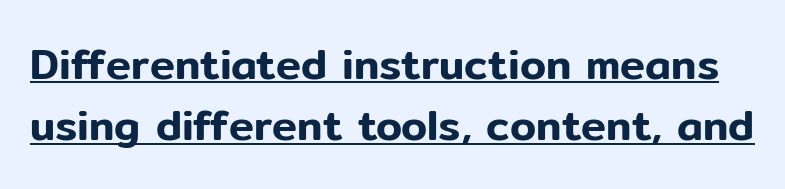
Q: Is the text italic (slanted)? A: No, it is upright.
Q: Is the typeface a serif or a sans-serif typeface? A: Sans-serif.
Q: Is the text underlined? A: Yes.
Q: Is the spacing between letters normal or unusually wide? A: Normal.
Q: Is the spacing between lines tight, normal or loose? A: Normal.
Q: Width (condensed, normal, or wide)? A: Normal.
Q: Stroke contrast? A: Low.
Q: x-height? A: Medium.
Q: Monospaced? A: No.
